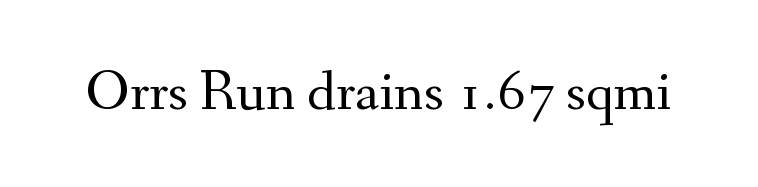
No heavy texture on the line: the type isn't bold. The space beneath each line is pristine and unruled. Every character sits straight up, as roman type does. The line texture is even and compact thanks to regular tracking. Is this a sans? No — the strokes have serifs.
